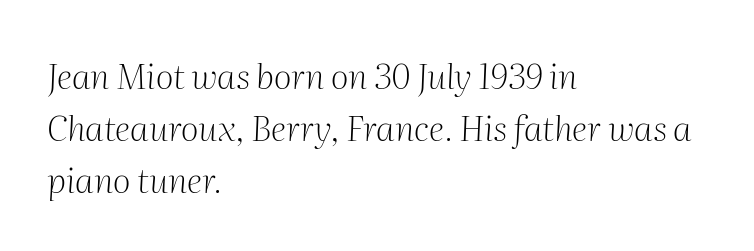
{"serif": "yes", "italic": "yes", "lean": "right", "slant_degrees": 2, "bold": "no", "weight": "light", "width": "normal", "stroke_contrast": "medium", "x_height": "medium", "monospaced": "no", "underline": "no", "align": "left", "line_spacing": "normal", "line_spacing_ratio": 1.48, "letter_spacing": "normal", "letter_spacing_em": 0.0, "glyph_px": 35}
